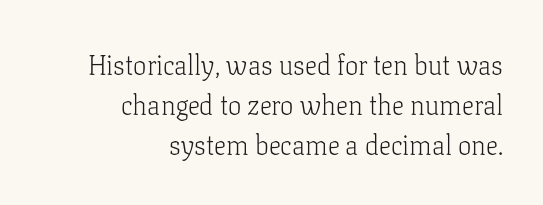
The image shows 27 px text type, upright; set right-aligned, normal line spacing (1.49x), normal letter spacing, not underlined.
